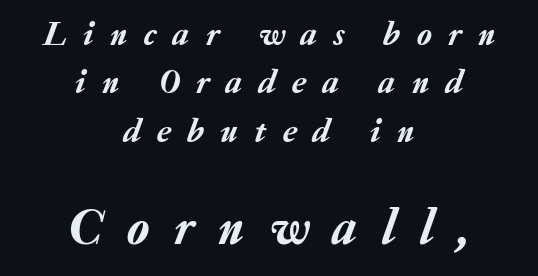
{"italic": "yes", "lean": "right", "slant_degrees": 20, "width": "normal", "stroke_contrast": "low", "x_height": "medium", "monospaced": "no", "underline": "no", "align": "center", "line_spacing": "normal", "line_spacing_ratio": 1.42, "letter_spacing": "wide", "letter_spacing_em": 0.49, "larger_block": "second", "size_ratio": 1.5, "glyph_px": 51}
